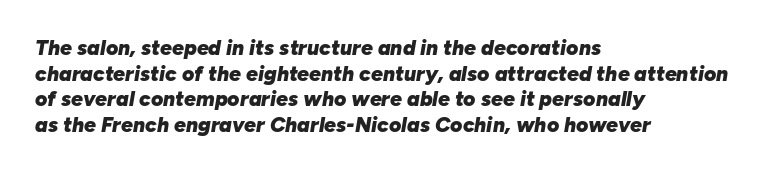
How are the letters spaced? Ordinarily, with no added tracking. The foot of each line stays bare and open. These lines are set flush left with a ragged right edge. A typesetter would mark this as italic. Strong, thick strokes mark this as bold type.
